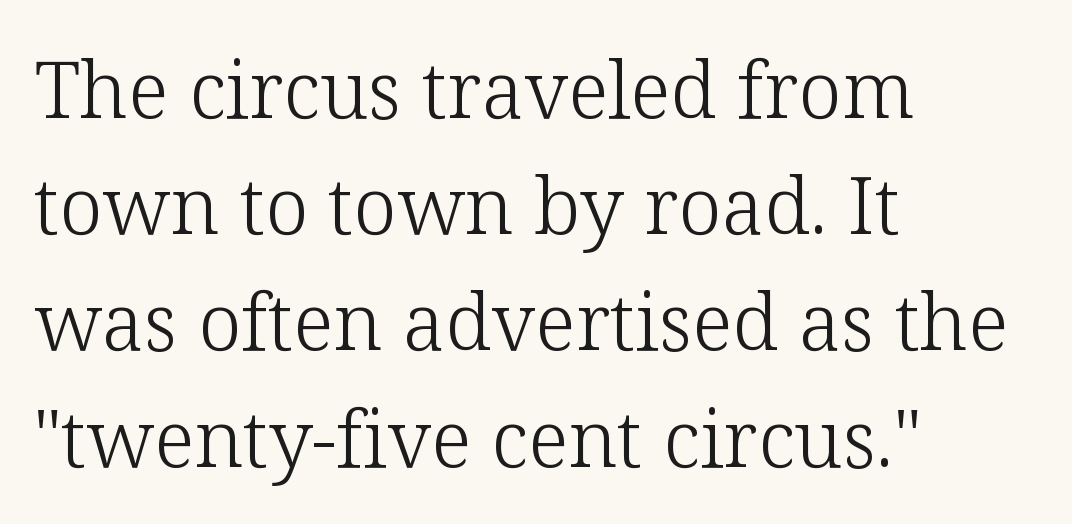
No italicization has been applied; the sample stays upright. Here the designer chose a conventional face with non-uniform glyph widths. The tracking reads as untouched default to a designer's eye. One-word summary of the alignment: left. The leading is moderate, giving the passage an even texture.
